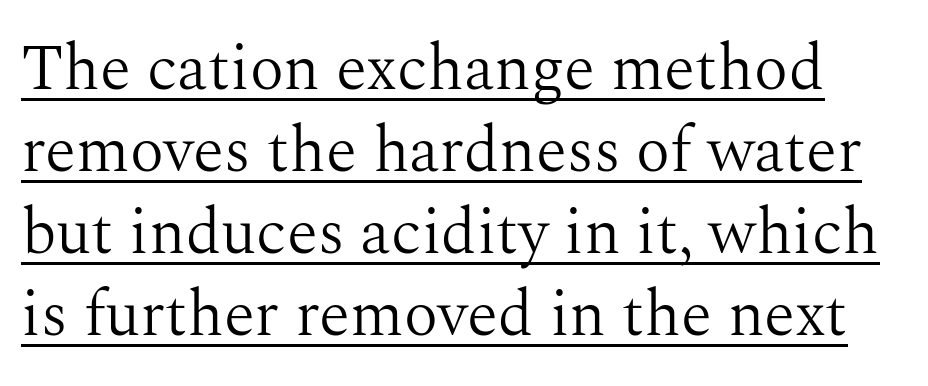
The passage shown has conventional tracking throughout. The typeface has the unassuming heft of standard copy or less. Are there feet on the stems? There are — it's a serif. Compared with undecorated copy, this sample adds a rule below the words. The lettering holds an erect, upright posture throughout.
